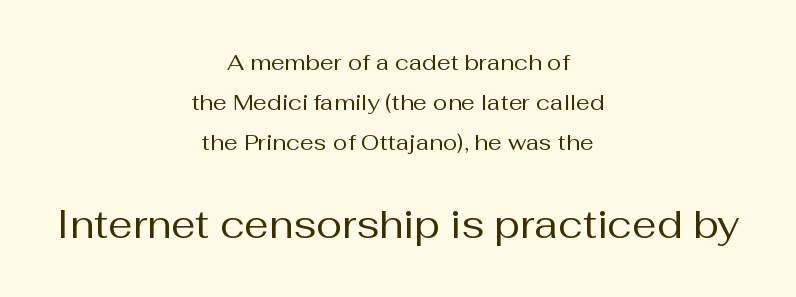
{"serif": "no", "italic": "no", "bold": "no", "weight": "regular", "width": "normal", "stroke_contrast": "medium", "x_height": "medium", "monospaced": "no", "underline": "no", "align": "center", "line_spacing_ratio": 1.81, "letter_spacing": "normal", "letter_spacing_em": 0.0, "larger_block": "second", "size_ratio": 1.77, "glyph_px": 39}
